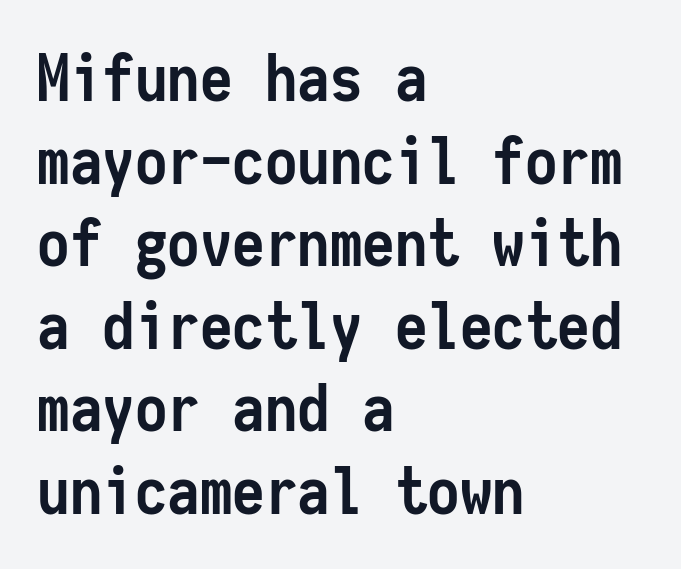
The image shows 65 px semibold, condensed sans-serif type, upright, monospaced; set left-aligned, normal line spacing (1.27x), normal letter spacing, not underlined; low stroke contrast and a medium x-height.
